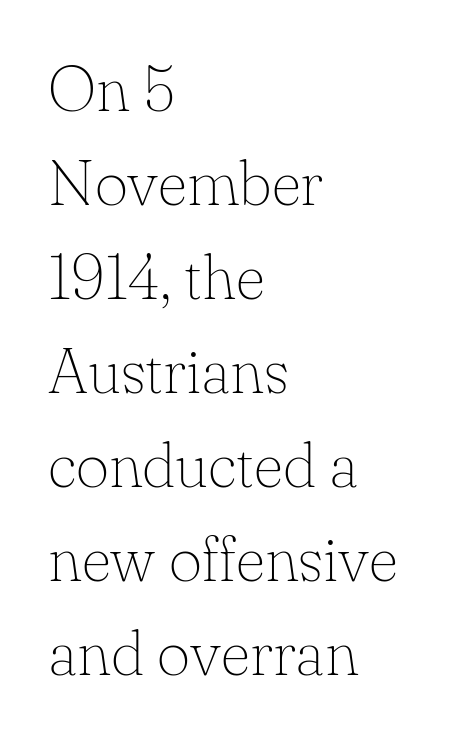
Horizontal alignment here is leftward, the default for most running prose. Anything drawn beneath the words? Only blank space. You can tell it's not italic because the verticals are truly vertical. Here the designer chose a conventional face with non-uniform glyph widths. Normally led — the rows are evenly, conventionally spaced. Is the type heavy? It reads as light-to-regular instead.
